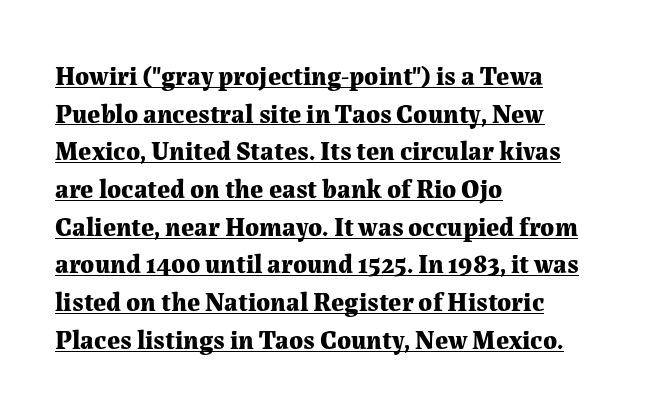
Q: Is the text bold? A: Yes.
Q: Is the text italic (slanted)? A: No, it is upright.
Q: Is the text underlined? A: Yes.
Q: How is the paragraph aligned? A: Left-aligned.
Q: Is the spacing between letters normal or unusually wide? A: Normal.
Q: Is the spacing between lines tight, normal or loose? A: Normal.
